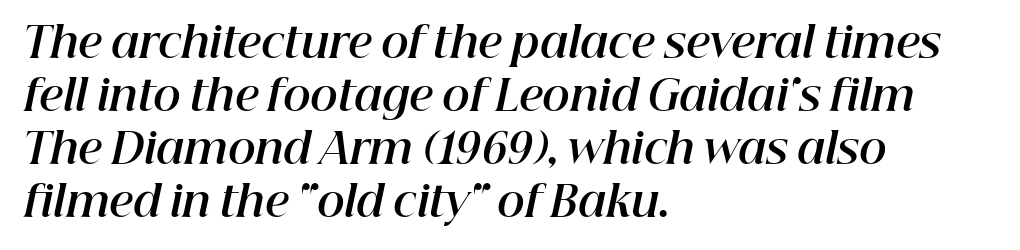
{"italic": "yes", "lean": "right", "slant_degrees": 12, "bold": "yes", "weight": "bold", "width": "normal", "stroke_contrast": "high", "x_height": "medium", "monospaced": "no", "underline": "no", "align": "left", "line_spacing": "normal", "line_spacing_ratio": 1.26, "letter_spacing": "normal", "letter_spacing_em": 0.0, "glyph_px": 42}
